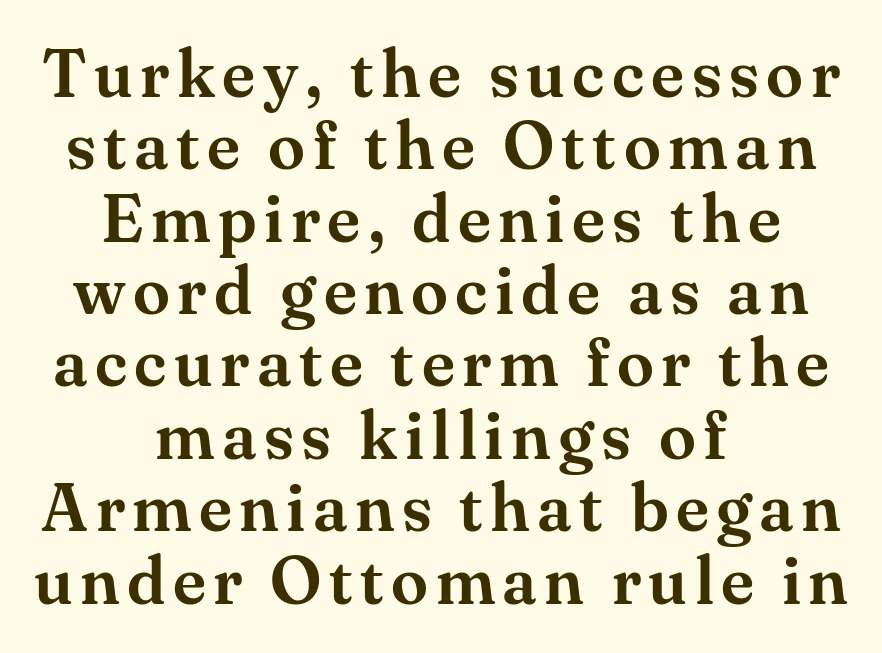
Q: Is the text italic (slanted)? A: No, it is upright.
Q: Is the typeface a serif or a sans-serif typeface? A: Serif.
Q: Is the text underlined? A: No.
Q: How is the paragraph aligned? A: Centered.
Q: Is the spacing between lines tight, normal or loose? A: Tight.
Q: Width (condensed, normal, or wide)? A: Normal.
Q: Stroke contrast? A: Medium.
Q: x-height? A: Small.
Q: Monospaced? A: No.
